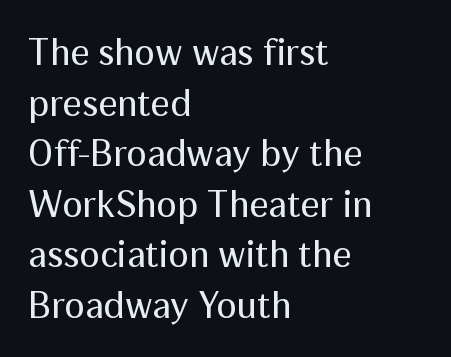
Q: Is the text bold? A: No.
Q: Is the text italic (slanted)? A: No, it is upright.
Q: Is the typeface a serif or a sans-serif typeface? A: Sans-serif.
Q: Is the text underlined? A: No.
Q: How is the paragraph aligned? A: Left-aligned.
Q: Is the spacing between letters normal or unusually wide? A: Normal.
Q: Is the spacing between lines tight, normal or loose? A: Normal.
Q: Width (condensed, normal, or wide)? A: Normal.
Q: Stroke contrast? A: Medium.
Q: x-height? A: Medium.
Q: Monospaced? A: No.
